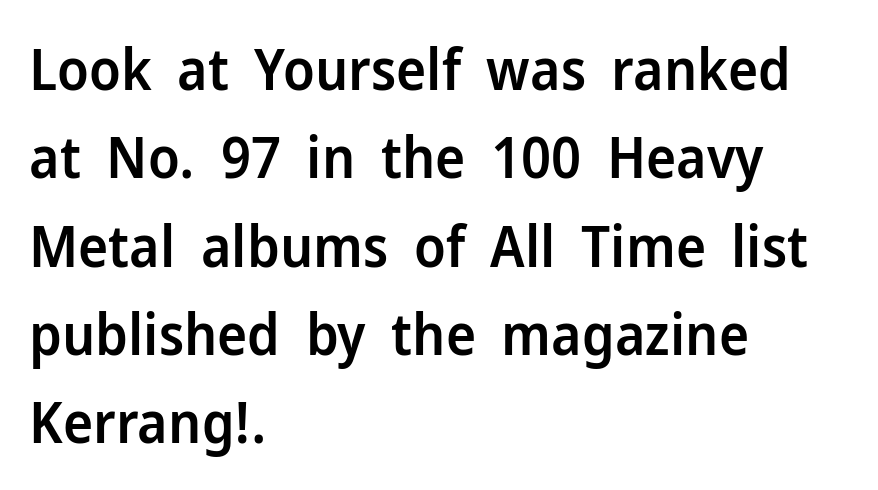
{"serif": "no", "italic": "no", "bold": "semi", "weight": "semibold", "width": "normal", "stroke_contrast": "low", "x_height": "medium", "monospaced": "no", "underline": "no", "align": "left", "line_spacing": "normal", "line_spacing_ratio": 1.55, "letter_spacing": "normal", "letter_spacing_em": 0.0, "glyph_px": 57}
